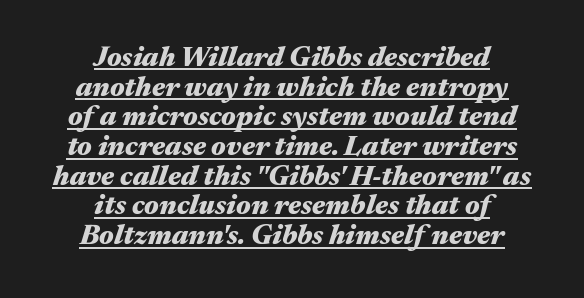
{"italic": "yes", "lean": "right", "slant_degrees": 17, "bold": "yes", "weight": "heavy", "width": "wide", "stroke_contrast": "medium", "x_height": "medium", "monospaced": "no", "underline": "yes", "align": "center", "line_spacing": "tight", "line_spacing_ratio": 1.06, "letter_spacing": "normal", "letter_spacing_em": 0.0, "glyph_px": 28}
